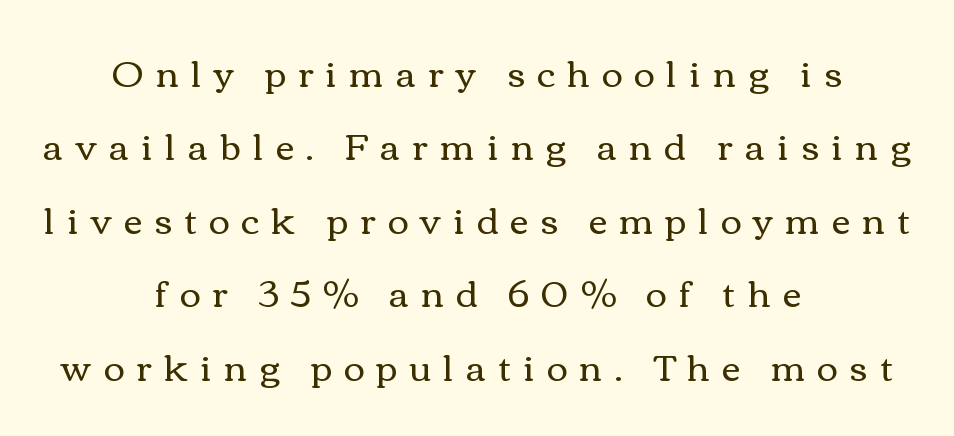
On a weight scale, this lands at 450 or below. Substantial extra tracking has been applied to these lines. In CSS terms this would be text-align: center. Is there much room between lines? Yes — plenty of vertical air separates them.
